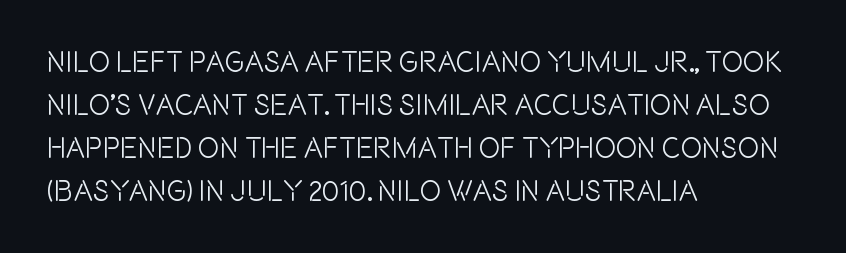
Q: Is the text italic (slanted)? A: No, it is upright.
Q: Is the typeface a serif or a sans-serif typeface? A: Sans-serif.
Q: Is the text underlined? A: No.
Q: How is the paragraph aligned? A: Left-aligned.
Q: Is the spacing between letters normal or unusually wide? A: Normal.
Q: Is the spacing between lines tight, normal or loose? A: Normal.
Q: Width (condensed, normal, or wide)? A: Condensed.
Q: x-height? A: Large.
Q: Monospaced? A: No.
